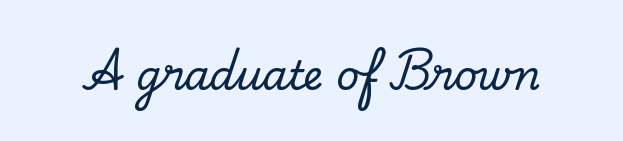
{"serif": "yes", "width": "normal", "stroke_contrast": "low", "x_height": "small", "monospaced": "no", "underline": "no", "letter_spacing": "normal", "letter_spacing_em": 0.0, "glyph_px": 40}
